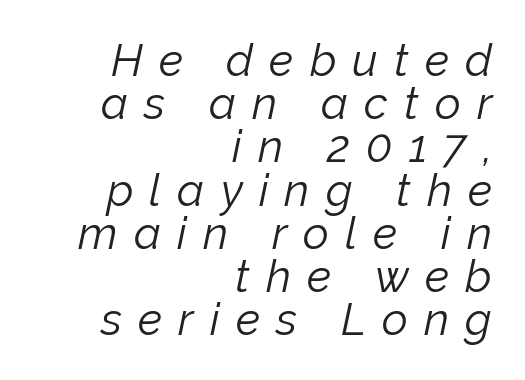
{"italic": "yes", "lean": "right", "slant_degrees": 12, "bold": "no", "weight": "light", "width": "normal", "stroke_contrast": "low", "x_height": "medium", "monospaced": "no", "underline": "no", "align": "right", "line_spacing": "tight", "line_spacing_ratio": 0.96, "letter_spacing": "wide", "letter_spacing_em": 0.36, "glyph_px": 45}
